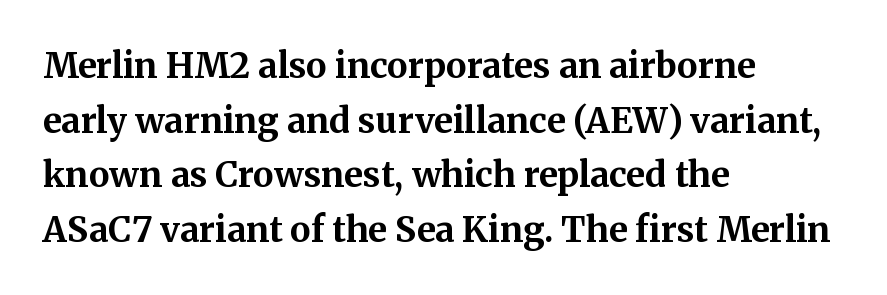
Q: Is the text bold? A: Yes.
Q: Is the text italic (slanted)? A: No, it is upright.
Q: Is the typeface a serif or a sans-serif typeface? A: Serif.
Q: Is the text underlined? A: No.
Q: How is the paragraph aligned? A: Left-aligned.
Q: Is the spacing between letters normal or unusually wide? A: Normal.
Q: Is the spacing between lines tight, normal or loose? A: Normal.
Q: Width (condensed, normal, or wide)? A: Normal.
Q: Stroke contrast? A: Medium.
Q: x-height? A: Medium.
Q: Monospaced? A: No.
